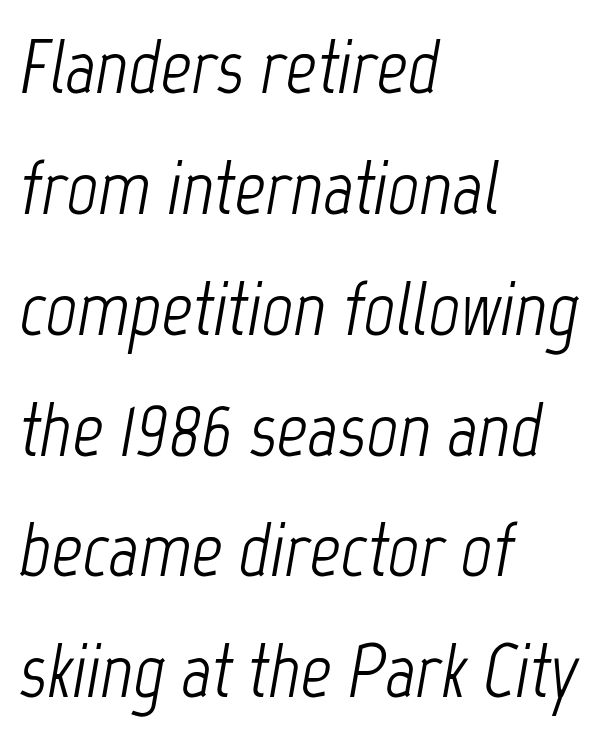
Q: Is the text bold? A: No.
Q: Is the text italic (slanted)? A: Yes, it leans right by about 12 degrees.
Q: Is the text underlined? A: No.
Q: How is the paragraph aligned? A: Left-aligned.
Q: Is the spacing between letters normal or unusually wide? A: Normal.
Q: Is the spacing between lines tight, normal or loose? A: Normal.
Q: Width (condensed, normal, or wide)? A: Condensed.
Q: Stroke contrast? A: Low.
Q: x-height? A: Medium.
Q: Monospaced? A: No.
